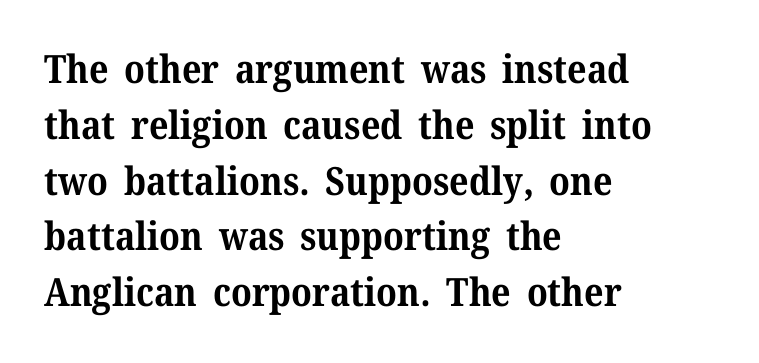
The characters display serif detailing at their extremities. Line starts are locked; line ends wander. Does extra space separate the letters? No, they use regular spacing. Typesetter's note: full bold, strokes at maximum text heaviness.
